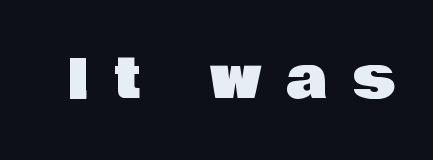
Notice how the stems are strictly vertical — no italics here. In terms of letterspacing, this is a distinctly airy, spread setting. Typographically, this falls in the sans-serif category. Underline: absent. A typesetter would call this proportional, since set widths differ per character.
